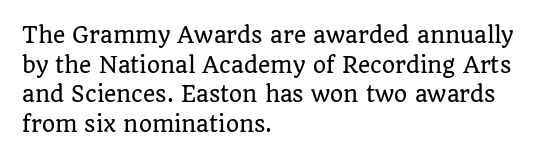
The image shows 21 px text type, upright; set left-aligned, normal line spacing (1.41x), normal letter spacing, not underlined.
